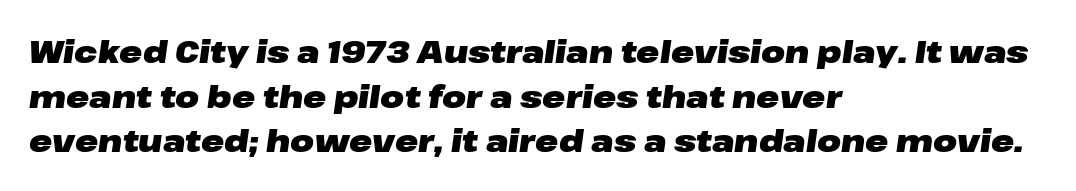
The image shows 31 px heavy, wide type, italic (leaning right); set left-aligned, normal line spacing (1.44x), normal letter spacing, not underlined; low stroke contrast and a medium x-height.
